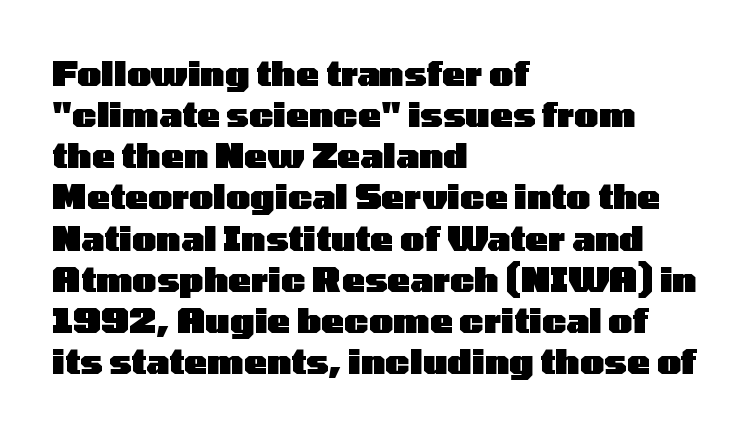
{"serif": "no", "italic": "no", "bold": "yes", "weight": "heavy", "width": "wide", "stroke_contrast": "low", "x_height": "medium", "monospaced": "no", "underline": "no", "align": "left", "line_spacing_ratio": 1.21, "letter_spacing": "normal", "letter_spacing_em": 0.0, "glyph_px": 34}
